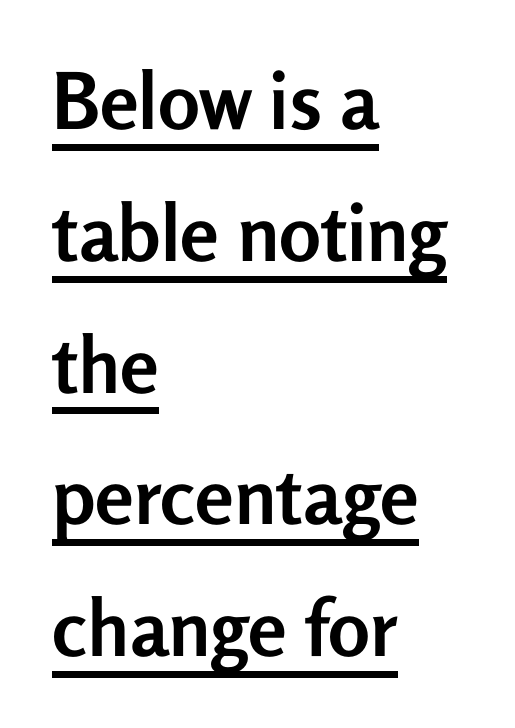
Q: Is the text bold? A: Yes.
Q: Is the text italic (slanted)? A: No, it is upright.
Q: Is the typeface a serif or a sans-serif typeface? A: Sans-serif.
Q: Is the text underlined? A: Yes.
Q: How is the paragraph aligned? A: Left-aligned.
Q: Is the spacing between letters normal or unusually wide? A: Normal.
Q: Is the spacing between lines tight, normal or loose? A: Normal.
Q: Width (condensed, normal, or wide)? A: Normal.
Q: Stroke contrast? A: Low.
Q: x-height? A: Medium.
Q: Monospaced? A: No.
